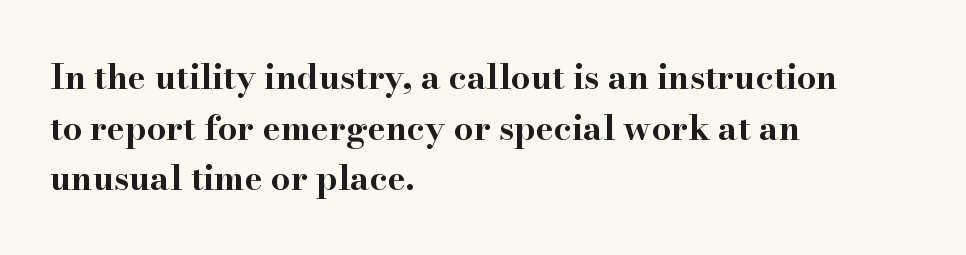
{"serif": "yes", "italic": "no", "bold": "yes", "weight": "bold", "width": "wide", "stroke_contrast": "high", "x_height": "small", "monospaced": "no", "underline": "no", "align": "left", "line_spacing": "normal", "line_spacing_ratio": 1.49, "letter_spacing": "normal", "letter_spacing_em": 0.0, "glyph_px": 34}
